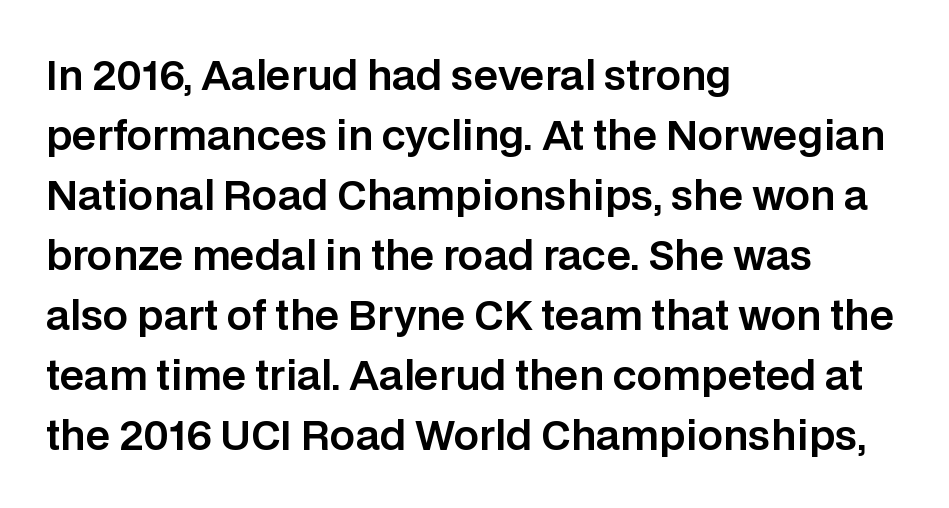
{"serif": "no", "italic": "no", "width": "normal", "stroke_contrast": "low", "x_height": "large", "monospaced": "no", "underline": "no", "align": "left", "line_spacing": "normal", "line_spacing_ratio": 1.5, "letter_spacing": "normal", "letter_spacing_em": 0.0, "glyph_px": 40}
